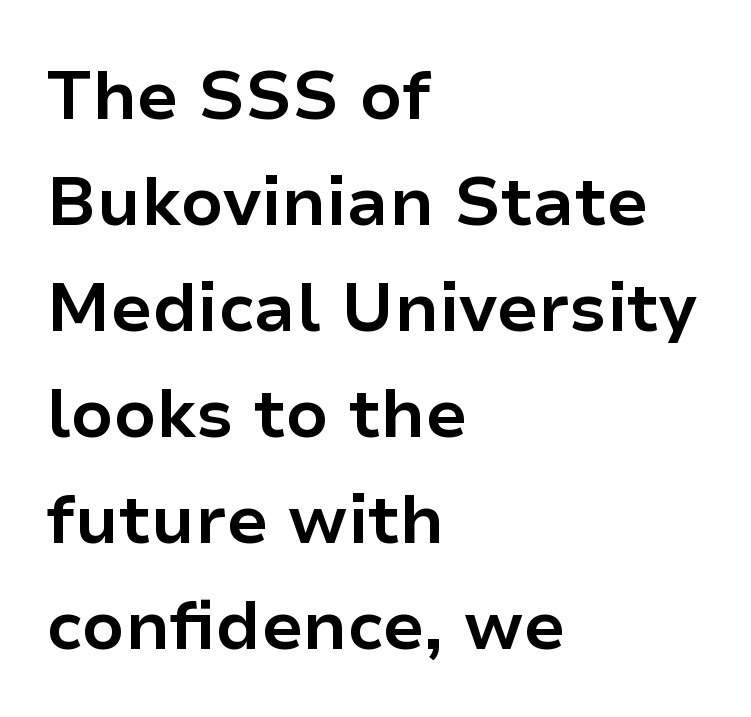
{"serif": "no", "italic": "no", "bold": "yes", "weight": "bold", "width": "normal", "stroke_contrast": "low", "x_height": "medium", "monospaced": "no", "underline": "no", "align": "left", "line_spacing": "normal", "line_spacing_ratio": 1.56, "letter_spacing": "normal", "letter_spacing_em": 0.0, "glyph_px": 68}
